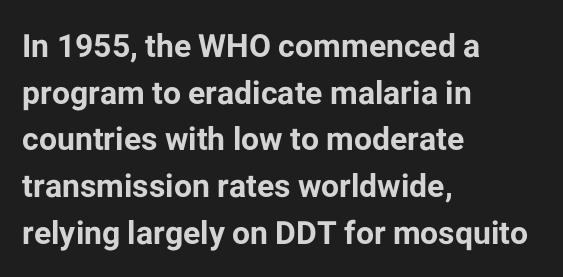
Q: Is the text bold? A: Yes.
Q: Is the text italic (slanted)? A: No, it is upright.
Q: Is the typeface a serif or a sans-serif typeface? A: Sans-serif.
Q: Is the text underlined? A: No.
Q: How is the paragraph aligned? A: Left-aligned.
Q: Is the spacing between letters normal or unusually wide? A: Normal.
Q: Is the spacing between lines tight, normal or loose? A: Normal.
Q: Width (condensed, normal, or wide)? A: Normal.
Q: Stroke contrast? A: Low.
Q: x-height? A: Medium.
Q: Monospaced? A: No.
